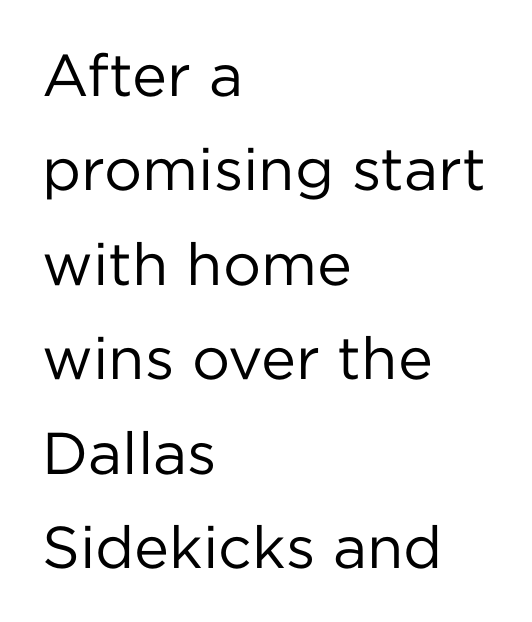
No feet cap the strokes, marking this as sans-serif type. No italicization has been applied; the sample stays upright. How are the letters spaced? Ordinarily, with no added tracking. A classic flush-left, rag-right setting is used for this passage. The glyphs are unaccompanied by any horizontal stroke below them. The characters are drawn with everyday or finer stroke widths.
